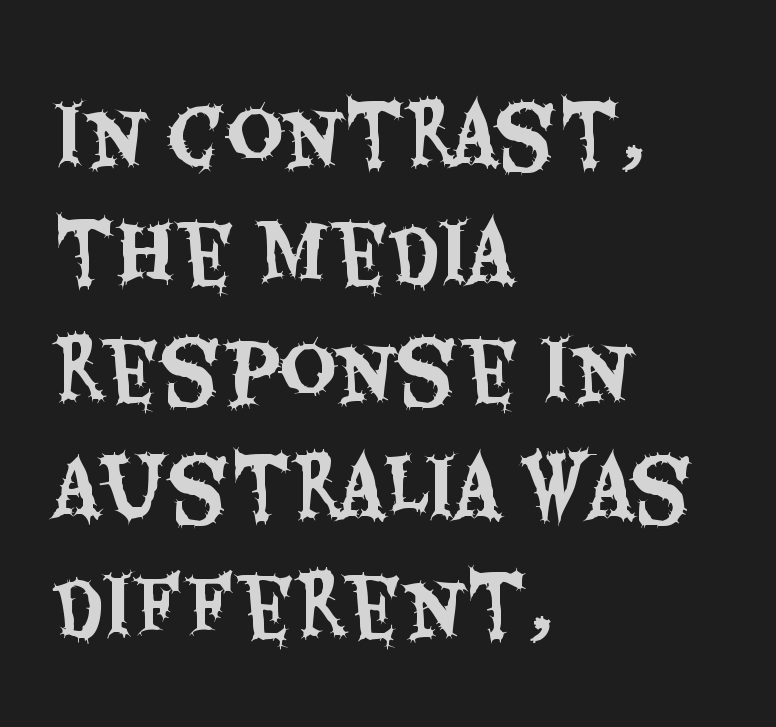
This sample is left-justified, so line endings fall wherever the words run out. Descenders are the only things crossing below the line. The vertical gap from one line to the next is medium. Tracking here is standard; glyphs follow each other at the usual distance.
